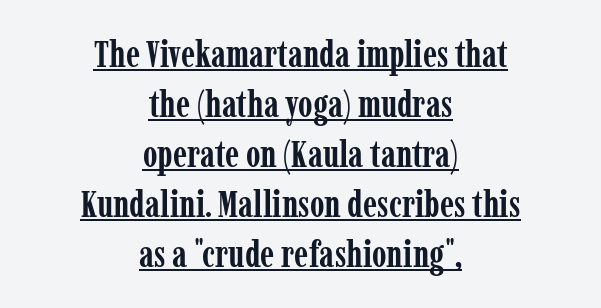
Q: Is the text bold? A: Yes.
Q: Is the text italic (slanted)? A: No, it is upright.
Q: Is the typeface a serif or a sans-serif typeface? A: Serif.
Q: Is the text underlined? A: Yes.
Q: How is the paragraph aligned? A: Centered.
Q: Is the spacing between letters normal or unusually wide? A: Normal.
Q: Is the spacing between lines tight, normal or loose? A: Normal.
Q: Width (condensed, normal, or wide)? A: Condensed.
Q: Stroke contrast? A: Low.
Q: x-height? A: Medium.
Q: Monospaced? A: No.
